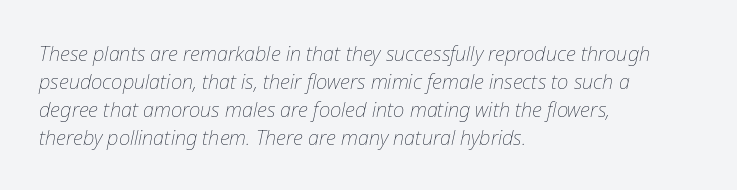
Q: Is the text bold? A: No.
Q: Is the text italic (slanted)? A: Yes, it leans right by about 12 degrees.
Q: Is the text underlined? A: No.
Q: How is the paragraph aligned? A: Left-aligned.
Q: Is the spacing between letters normal or unusually wide? A: Normal.
Q: Is the spacing between lines tight, normal or loose? A: Normal.
